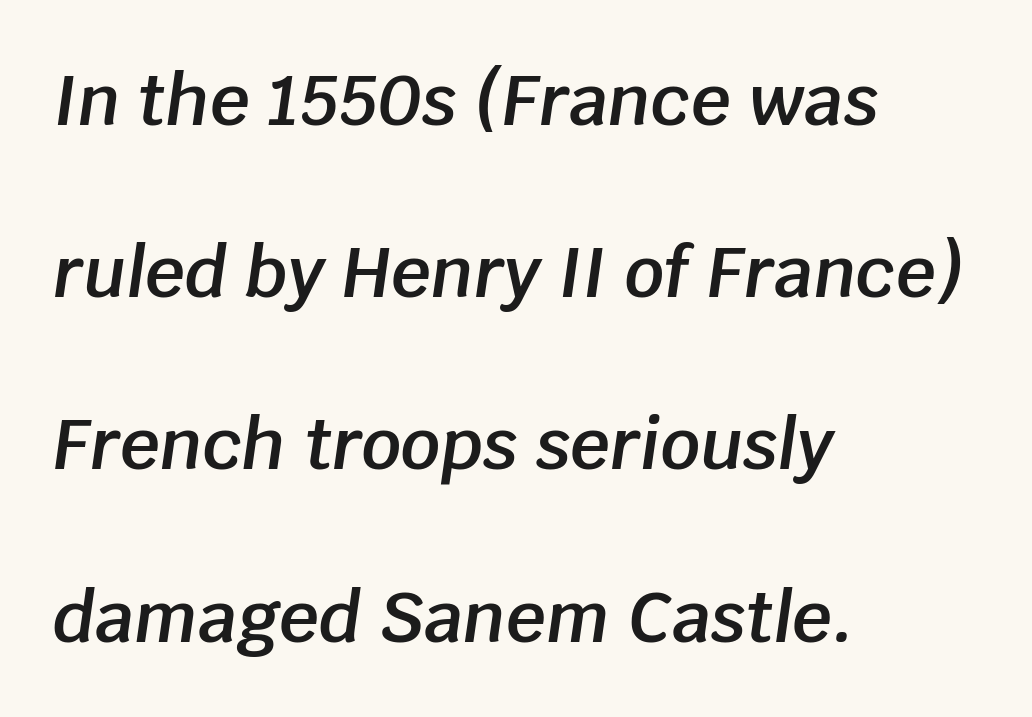
{"italic": "yes", "lean": "right", "slant_degrees": 8, "bold": "semi", "weight": "semibold", "width": "normal", "stroke_contrast": "low", "x_height": "large", "monospaced": "no", "underline": "no", "align": "left", "line_spacing": "loose", "line_spacing_ratio": 2.46, "letter_spacing": "normal", "letter_spacing_em": 0.0, "glyph_px": 70}
